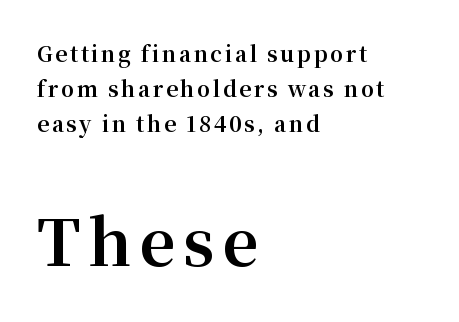
{"serif": "yes", "italic": "no", "bold": "yes", "weight": "bold", "width": "normal", "stroke_contrast": "medium", "x_height": "medium", "monospaced": "no", "underline": "no", "align": "left", "line_spacing": "normal", "line_spacing_ratio": 1.67, "larger_block": "second", "size_ratio": 3.0, "glyph_px": 63}
